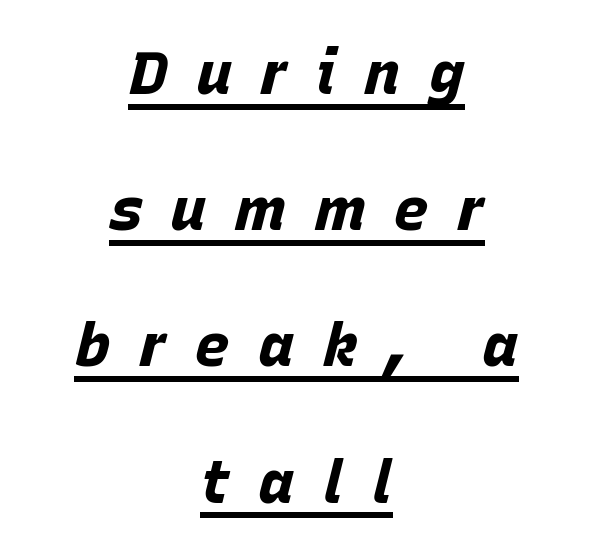
The image shows 60 px bold type, italic (leaning right); set centered, loose line spacing (2.27x), unusually wide letter spacing (+0.47 em), underlined; low stroke contrast and a large x-height.
